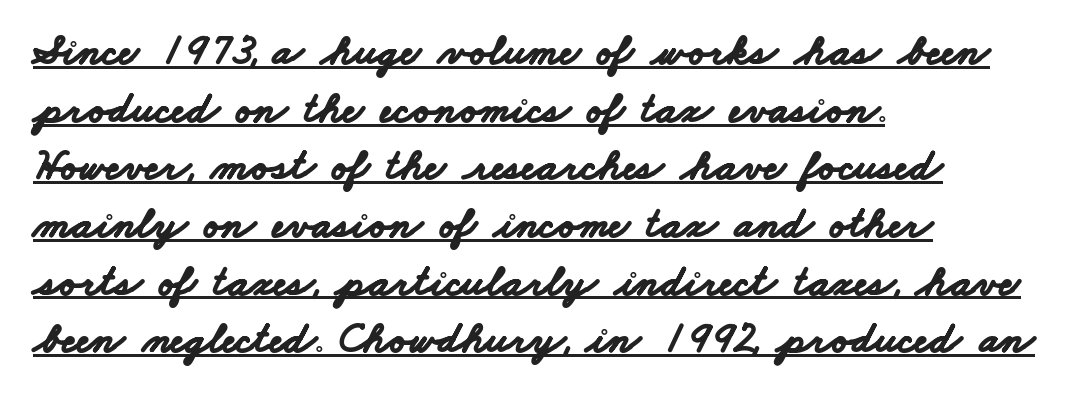
The font is running at its bold setting. The font family rendered here belongs to the sans-serif group. Between one letter and the next there's only the usual sliver of space. Horizontally, the lines are justified to the leading edge only. This sample has the flowing, uneven cadence of proportional lettering.
